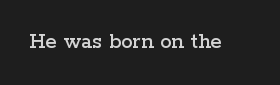
The image shows 23 px text type, upright; set normal letter spacing, not underlined.
